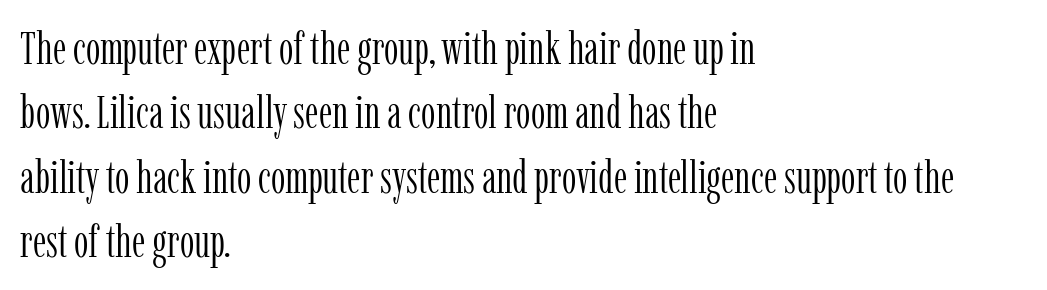
{"serif": "yes", "italic": "no", "bold": "no", "weight": "light", "width": "condensed", "stroke_contrast": "low", "x_height": "medium", "monospaced": "no", "underline": "no", "align": "left", "line_spacing": "normal", "line_spacing_ratio": 1.4, "letter_spacing": "normal", "letter_spacing_em": 0.0, "glyph_px": 46}
